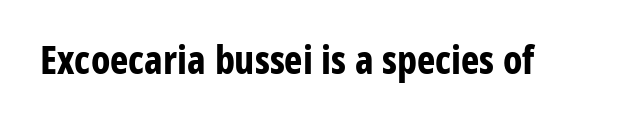
Q: Is the text bold? A: Yes.
Q: Is the text italic (slanted)? A: No, it is upright.
Q: Is the typeface a serif or a sans-serif typeface? A: Sans-serif.
Q: Is the text underlined? A: No.
Q: Is the spacing between letters normal or unusually wide? A: Normal.
Q: Width (condensed, normal, or wide)? A: Condensed.
Q: Stroke contrast? A: Low.
Q: x-height? A: Medium.
Q: Monospaced? A: No.
